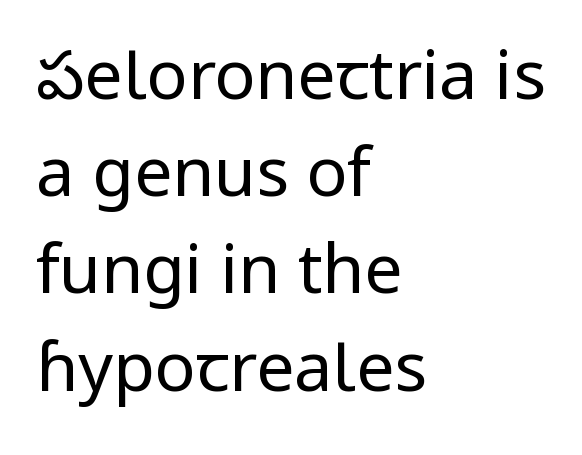
Do the characters align in a grid? No, the font is proportional. No feet cap the strokes, marking this as sans-serif type. The tracking reads as untouched default to a designer's eye. Honestly, the row spacing looks completely unremarkable. This rendering features lettering with no underline.
